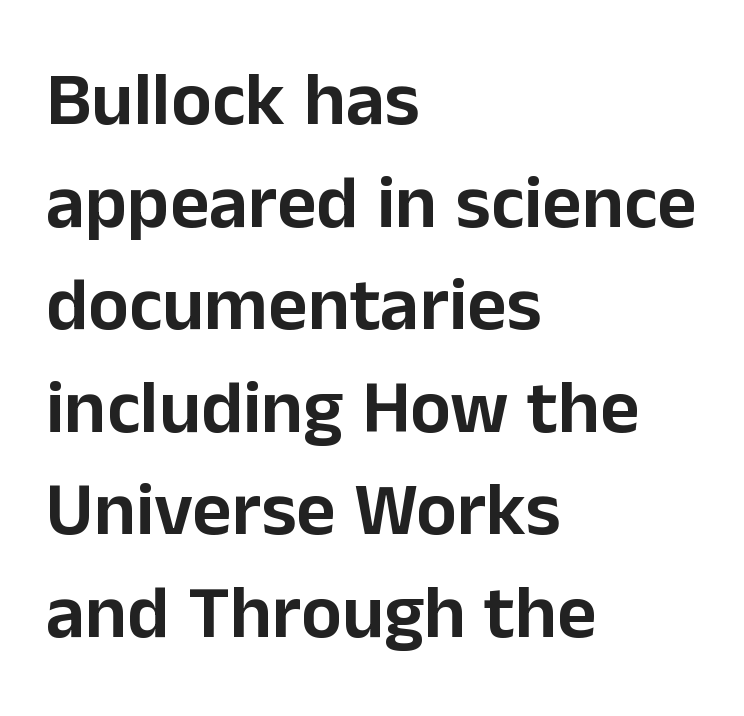
The axis of the letterforms is exactly vertical. The passage shown is typed in a proportional face where columns would drift. The passage shown stacks its lines at a standard gap. Bare-footed words on every line.
